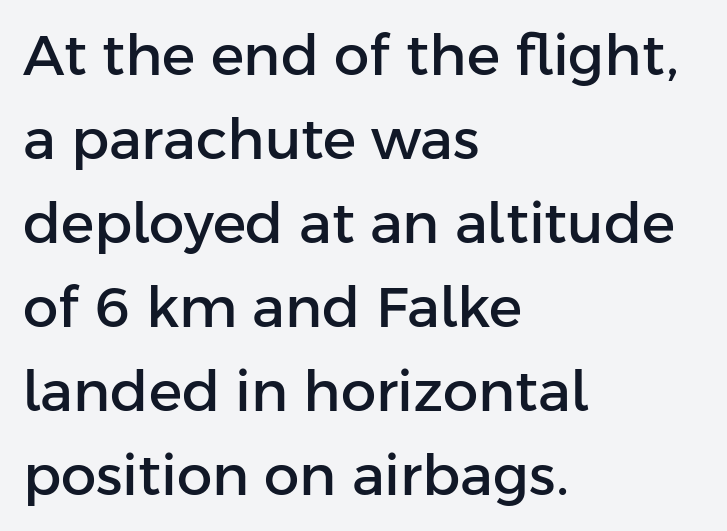
These lines keep a tight, regular rhythm from letter to letter. Unlike italic type, these characters show no tilt at all. Letters rest on an invisible, unmarked baseline. Letterform terminals end flat and unadorned throughout the passage. Summary of vertical rhythm: regular, with standard interline spacing. The face used here is proportionally spaced, like ordinary book or web type.
